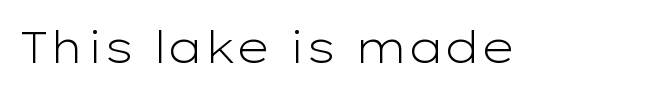
Here the designer chose a conventional face with non-uniform glyph widths. How are the letters spaced? Ordinarily, with no added tracking. Only glyphs here, with clear space below each row. Weight: not bold — regular or lighter.
